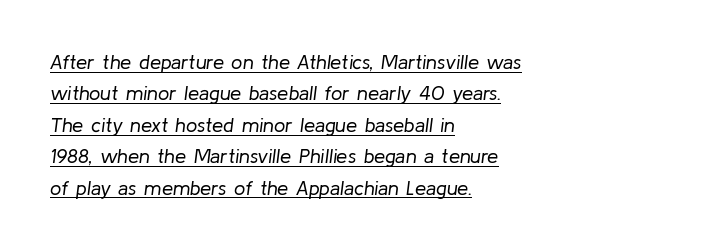
Casual observation: everything's shoved over to the left. The line-height multiplier appears to be the usual default. The tracking reads as untouched default to a designer's eye. No letter is thick-stroked: the sample isn't bold. Compared with undecorated copy, this sample adds a rule below the words. Emphasis-style slanted type is in use.
